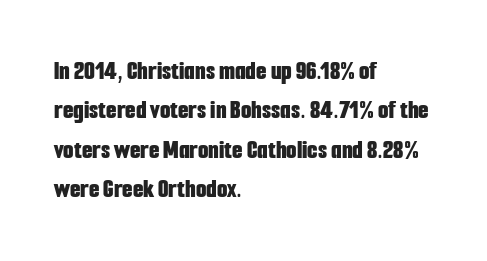
The image shows 27 px bold type, upright; set left-aligned, normal line spacing (1.46x), normal letter spacing, not underlined.
